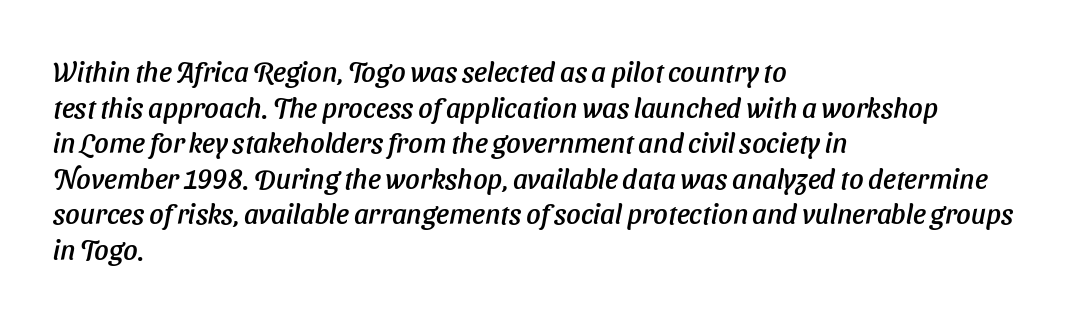
The image shows 28 px text type; set left-aligned, normal line spacing (1.27x), normal letter spacing, not underlined; low stroke contrast and a medium x-height.
